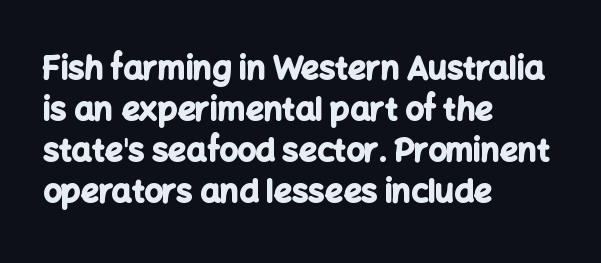
{"serif": "no", "italic": "no", "bold": "yes", "weight": "bold", "width": "normal", "stroke_contrast": "low", "x_height": "medium", "monospaced": "no", "underline": "no", "align": "left", "line_spacing": "normal", "line_spacing_ratio": 1.28, "letter_spacing": "normal", "letter_spacing_em": 0.0, "glyph_px": 32}
